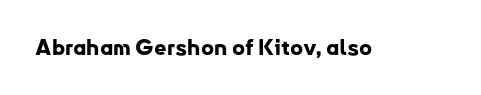
Short note: letters normally spaced. Words float on clear page, feet unadorned. The letters stand upright; this is a roman face. Heavy, bold letterforms.
